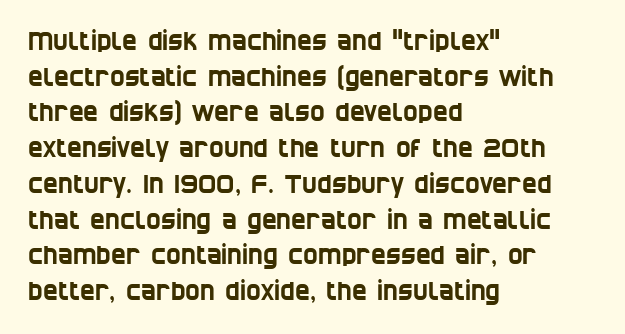
{"underline": "no", "align": "left", "line_spacing": "normal", "line_spacing_ratio": 1.43, "letter_spacing": "normal", "letter_spacing_em": 0.0, "glyph_px": 25}
